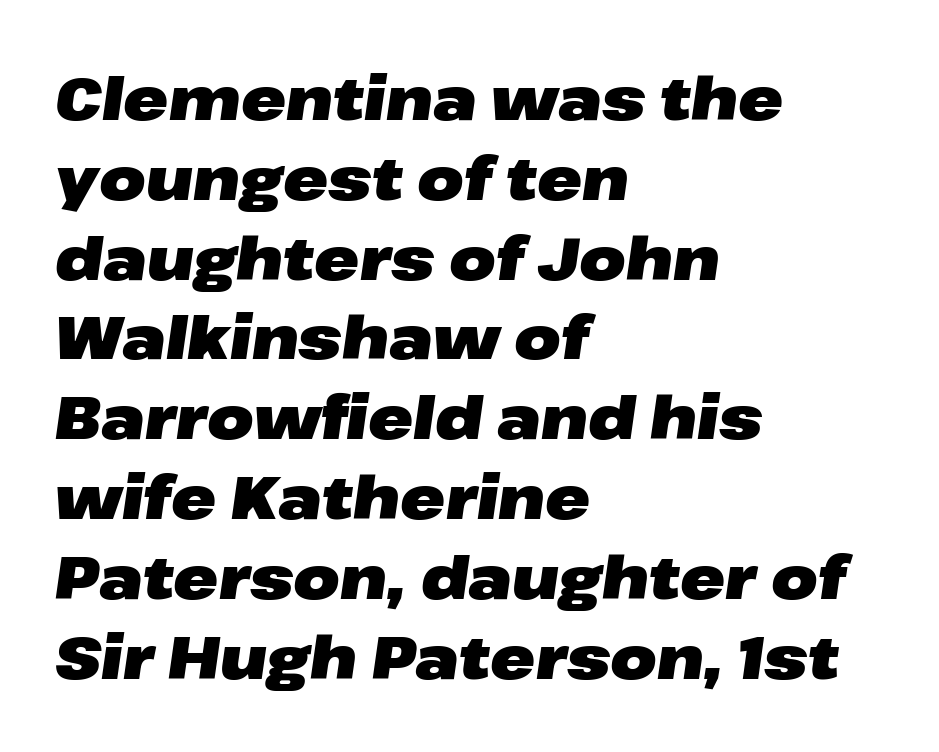
Q: Is the text bold? A: Yes.
Q: Is the text italic (slanted)? A: Yes, it leans right by about 8 degrees.
Q: Is the text underlined? A: No.
Q: How is the paragraph aligned? A: Left-aligned.
Q: Is the spacing between letters normal or unusually wide? A: Normal.
Q: Is the spacing between lines tight, normal or loose? A: Normal.
Q: Width (condensed, normal, or wide)? A: Wide.
Q: Stroke contrast? A: Low.
Q: x-height? A: Medium.
Q: Monospaced? A: No.
